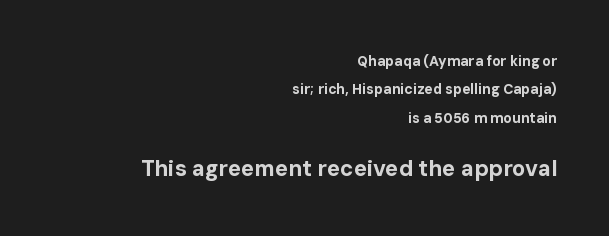
Any mark beneath the type? The region is blank. One-word summary of the alignment: right. Quick note: not italic, upright. The passage shown begins with its smaller block and ends with its larger one.
